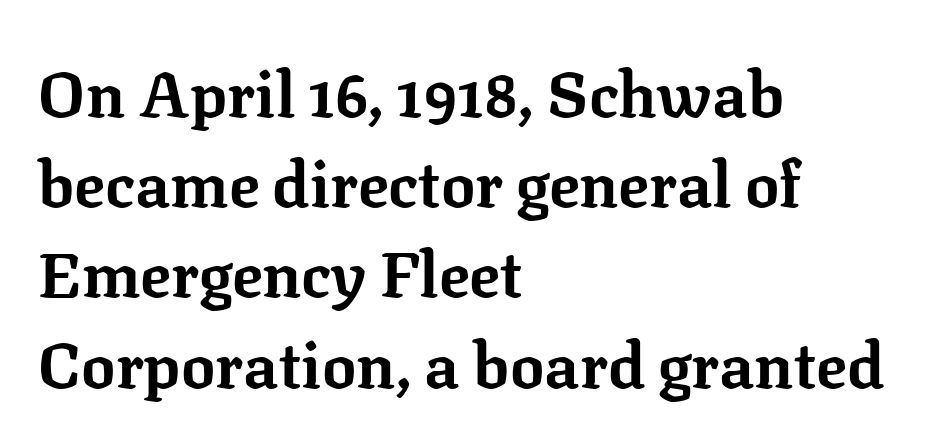
The image shows 64 px bold serif type, upright; set left-aligned, normal line spacing (1.41x), normal letter spacing, not underlined; low stroke contrast and a medium x-height.
